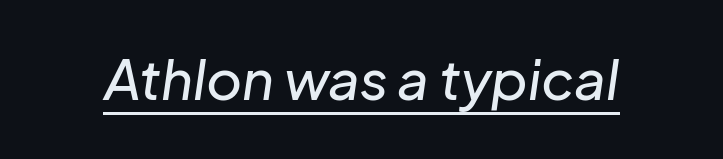
Q: Is the text italic (slanted)? A: Yes, it leans right by about 8 degrees.
Q: Is the text underlined? A: Yes.
Q: Is the spacing between letters normal or unusually wide? A: Normal.
Q: Width (condensed, normal, or wide)? A: Normal.
Q: Stroke contrast? A: Low.
Q: x-height? A: Medium.
Q: Monospaced? A: No.
